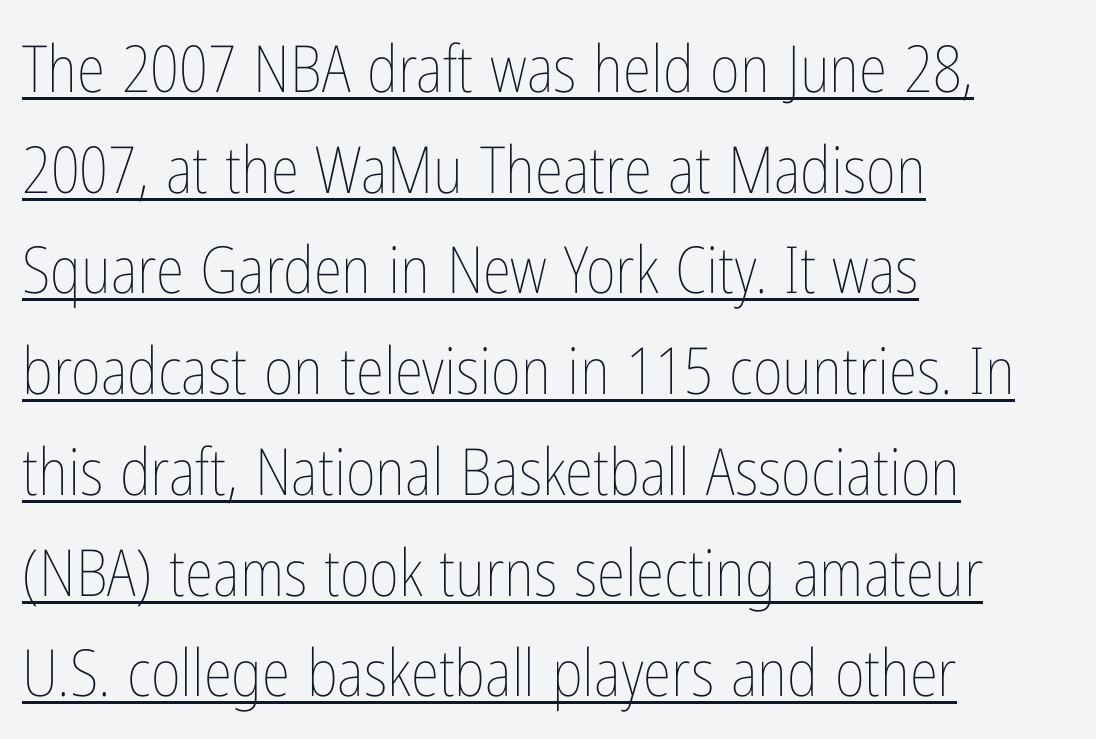
Q: Is the text bold? A: No.
Q: Is the text italic (slanted)? A: No, it is upright.
Q: Is the text underlined? A: Yes.
Q: How is the paragraph aligned? A: Left-aligned.
Q: Is the spacing between letters normal or unusually wide? A: Normal.
Q: Is the spacing between lines tight, normal or loose? A: Normal.
Q: Width (condensed, normal, or wide)? A: Condensed.
Q: Stroke contrast? A: Low.
Q: x-height? A: Medium.
Q: Monospaced? A: No.
